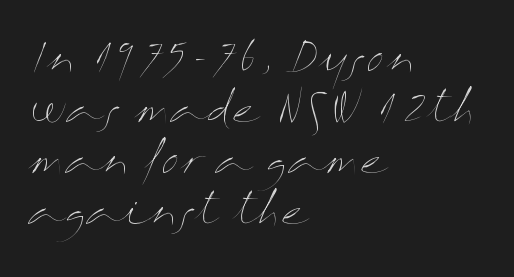
{"bold": "no", "weight": "thin", "width": "wide", "stroke_contrast": "medium", "x_height": "medium", "monospaced": "no", "underline": "no", "align": "left", "line_spacing_ratio": 1.24, "letter_spacing": "normal", "letter_spacing_em": 0.0, "glyph_px": 41}
